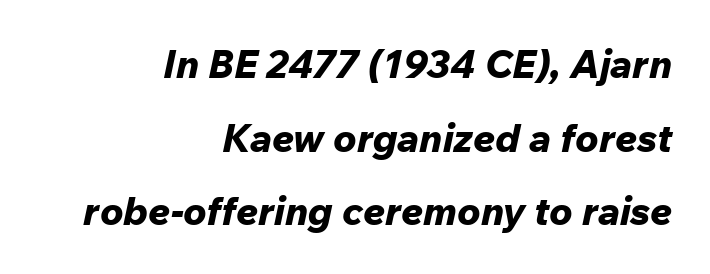
Looking at the ascenders, they clearly lean. Does the copy run flush right? Yes — the right margin is perfectly even. A bare baseline throughout the passage. Spacing verdict: proportional, widths tailored to each character.
